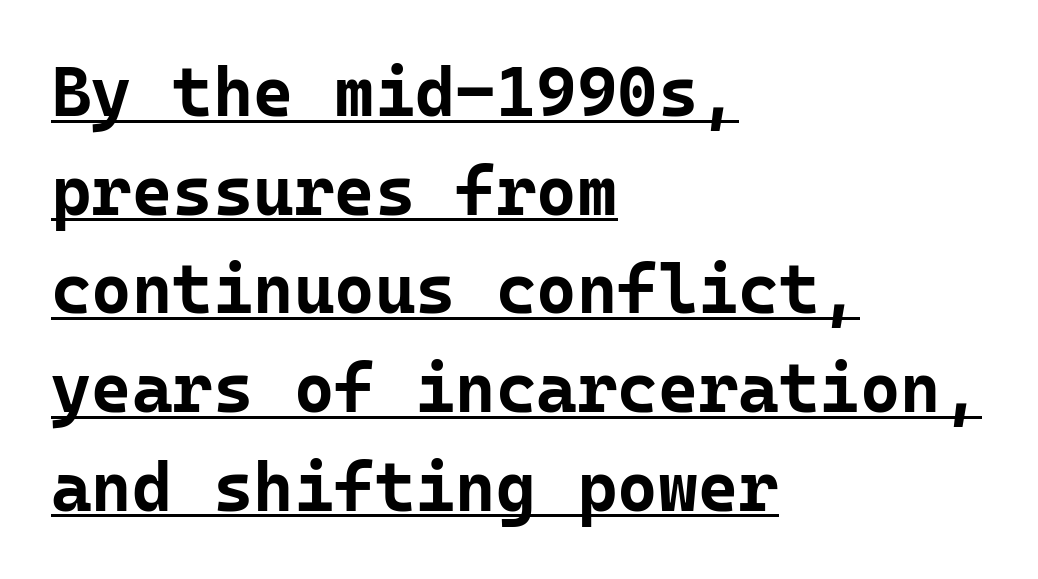
Q: Is the text bold? A: Yes.
Q: Is the text italic (slanted)? A: No, it is upright.
Q: Is the typeface a serif or a sans-serif typeface? A: Sans-serif.
Q: Is the text underlined? A: Yes.
Q: How is the paragraph aligned? A: Left-aligned.
Q: Is the spacing between letters normal or unusually wide? A: Normal.
Q: Is the spacing between lines tight, normal or loose? A: Normal.
Q: Width (condensed, normal, or wide)? A: Normal.
Q: Stroke contrast? A: Low.
Q: x-height? A: Medium.
Q: Monospaced? A: Yes.
